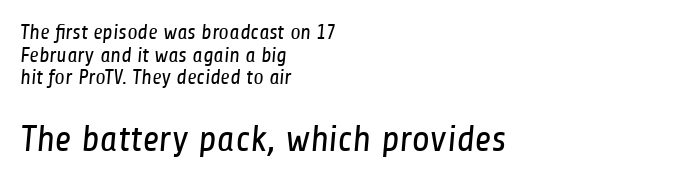
Here the designer chose a conventional face with non-uniform glyph widths. Look at the glyph heights: the lower group is clearly the bigger setting. Visually the block forms a straight wall on the left and a jagged coastline on the right. Does extra space separate the letters? No, they use regular spacing. Rows of type sit shoulder to shoulder in the vertical direction. The letters look calm and open, with moderate or lighter stems.
